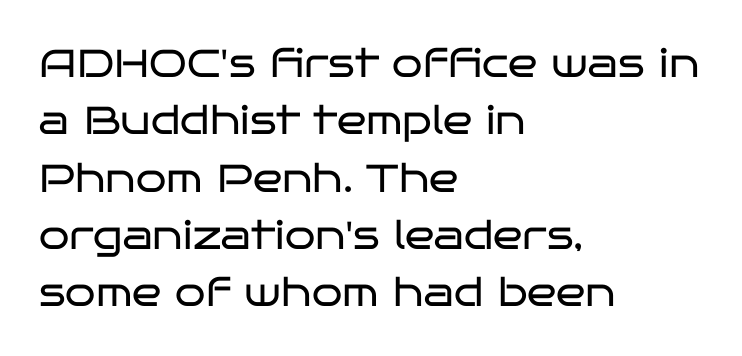
The gaps between neighbouring characters are ordinary and unremarkable. Each letter keeps its own natural width here, so spacing adapts to shape. A typesetter would call this leading conventional body-copy spacing. Posture: vertical.
